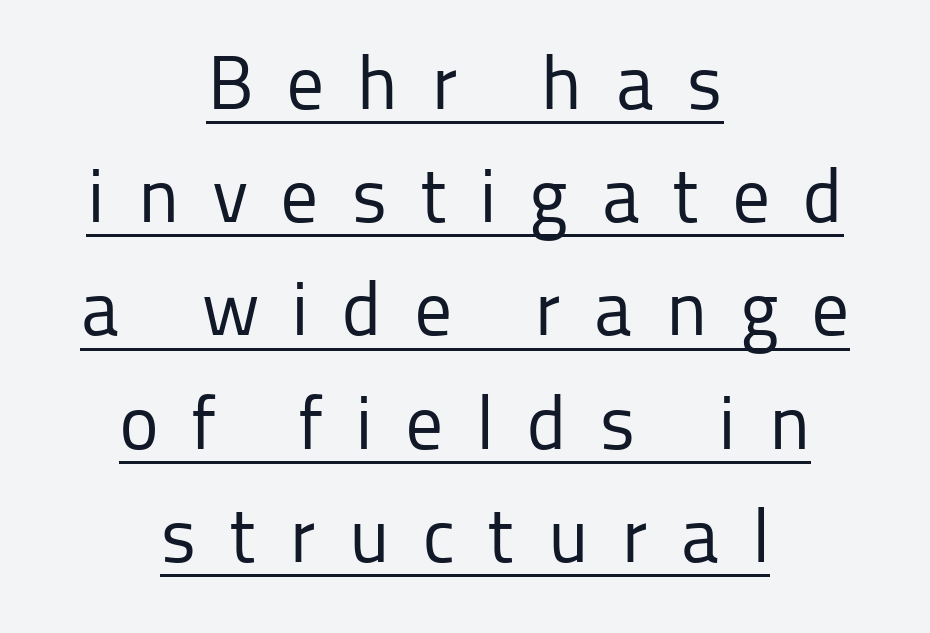
Weight: not bold — regular or lighter. This sample is center-justified, so both line endings float freely. The typography opts for an upright posture over an oblique one. Compared with typical body copy, the letter spacing here is much looser.
